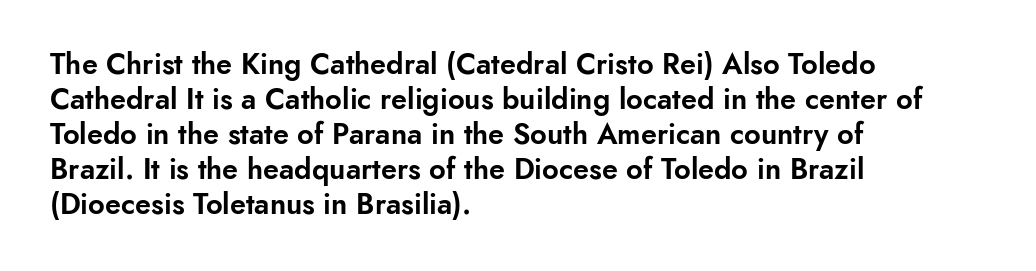
{"serif": "no", "italic": "no", "width": "normal", "stroke_contrast": "low", "x_height": "small", "monospaced": "no", "underline": "no", "align": "left", "line_spacing_ratio": 1.21, "letter_spacing": "normal", "letter_spacing_em": 0.0, "glyph_px": 29}
